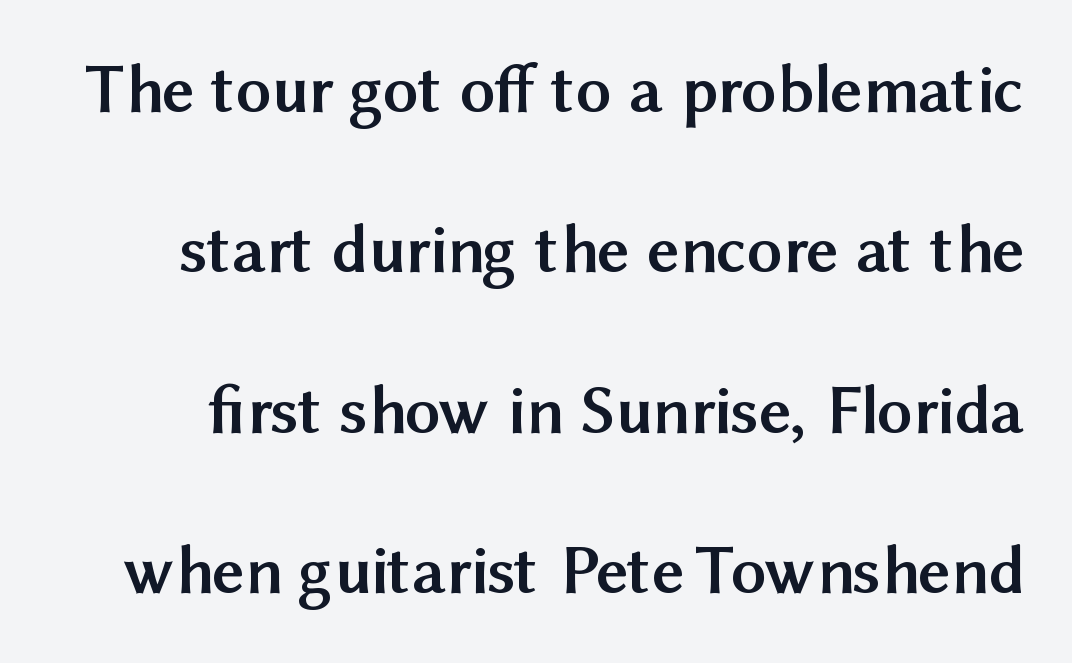
Q: Is the text bold? A: Yes.
Q: Is the text italic (slanted)? A: No, it is upright.
Q: Is the typeface a serif or a sans-serif typeface? A: Sans-serif.
Q: Is the text underlined? A: No.
Q: Is the spacing between letters normal or unusually wide? A: Normal.
Q: Is the spacing between lines tight, normal or loose? A: Loose.
Q: Width (condensed, normal, or wide)? A: Normal.
Q: Stroke contrast? A: Medium.
Q: x-height? A: Medium.
Q: Monospaced? A: No.
